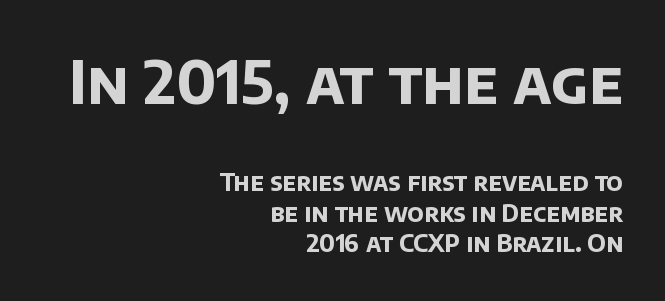
{"serif": "no", "bold": "yes", "weight": "bold", "width": "normal", "stroke_contrast": "low", "x_height": "large", "monospaced": "no", "underline": "no", "align": "right", "line_spacing": "normal", "line_spacing_ratio": 1.27, "letter_spacing": "normal", "letter_spacing_em": 0.0, "larger_block": "first", "size_ratio": 2.5, "glyph_px": 60}
